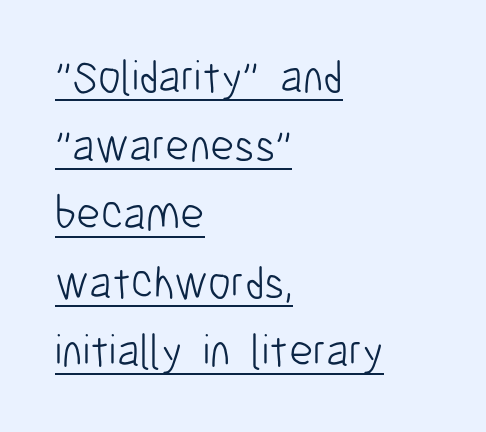
You could not count columns in this text — the font is proportionally spaced. The glyphs in this specimen are sans serif. The horizontal fit of the characters is conventional and even. The letters stand upright; this is a roman face. Letters have the restrained weight of plain body copy at most. Line spacing here is normal.
